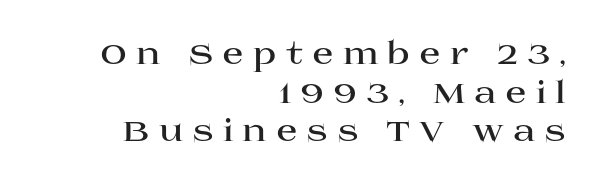
The image shows 31 px bold, wide serif type, upright; set right-aligned, normal line spacing (1.25x), unusually wide letter spacing (+0.29 em), not underlined; high stroke contrast and a large x-height.
